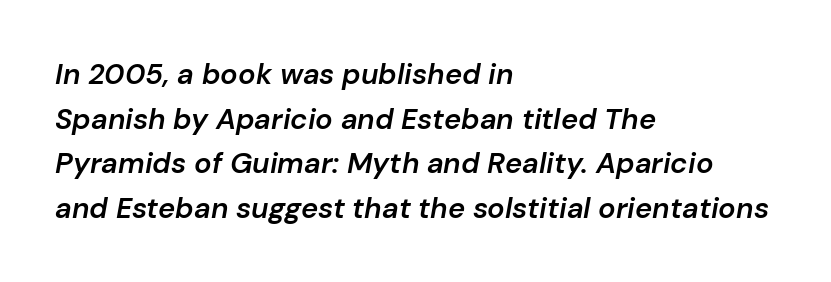
{"italic": "yes", "lean": "right", "slant_degrees": 10, "bold": "semi", "weight": "semibold", "width": "normal", "stroke_contrast": "low", "x_height": "medium", "monospaced": "no", "underline": "no", "align": "left", "line_spacing": "normal", "line_spacing_ratio": 1.54, "letter_spacing": "normal", "letter_spacing_em": 0.0, "glyph_px": 29}
